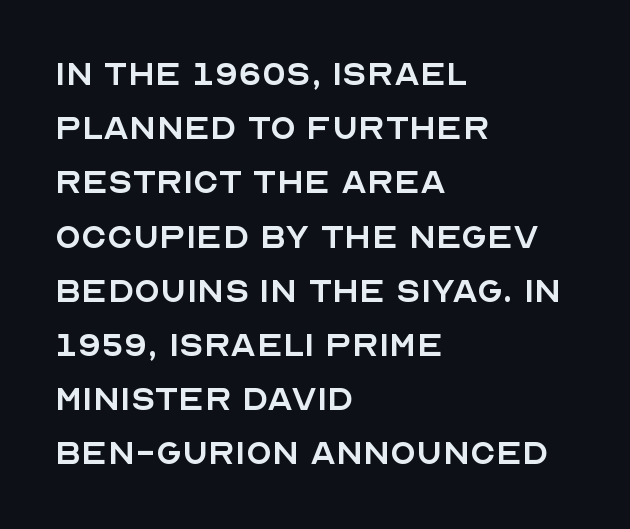
A student would call this left alignment; a typographer would say flush left, rag right. Unlike a traditional serif, this face leaves its strokes unadorned. Vertically, the passage feels balanced, rows spaced as you'd expect. This sample has the flowing, uneven cadence of proportional lettering.
